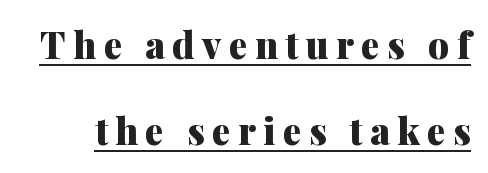
{"serif": "yes", "italic": "no", "bold": "yes", "weight": "heavy", "width": "normal", "stroke_contrast": "medium", "x_height": "medium", "monospaced": "no", "underline": "yes", "line_spacing": "loose", "line_spacing_ratio": 2.32, "letter_spacing": "wide", "letter_spacing_em": 0.2, "glyph_px": 37}
